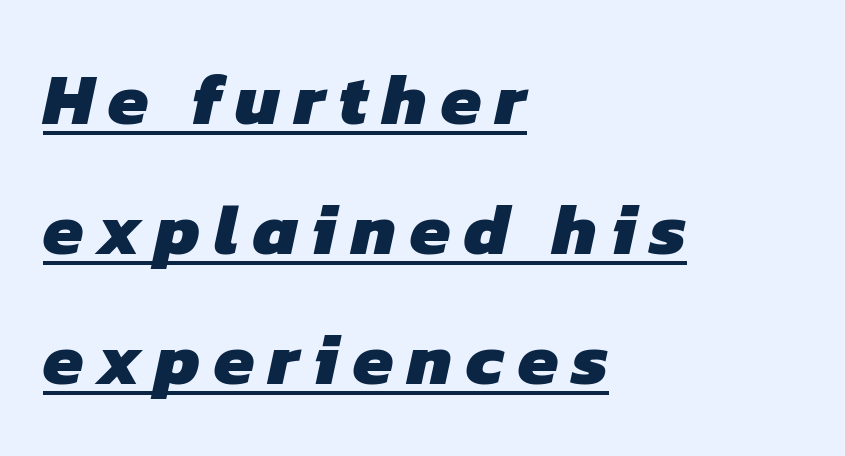
Do the characters align in a grid? No, the font is proportional. Set as a true bold cut, around the 700 mark. These lines are composed in type without serifs. The passage shown is underscored from start to finish. The setting favours the left margin, as ordinary paragraphs usually do.
